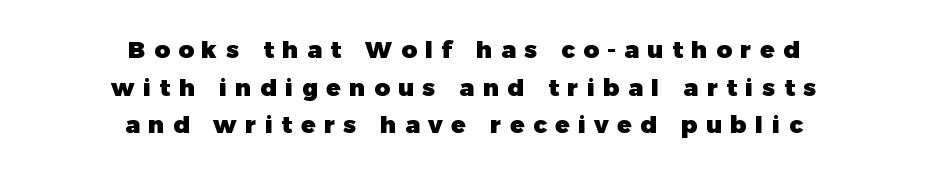
Q: Is the text bold? A: Yes.
Q: Is the text italic (slanted)? A: No, it is upright.
Q: Is the text underlined? A: No.
Q: How is the paragraph aligned? A: Centered.
Q: Is the spacing between letters normal or unusually wide? A: Unusually wide.
Q: Is the spacing between lines tight, normal or loose? A: Normal.
